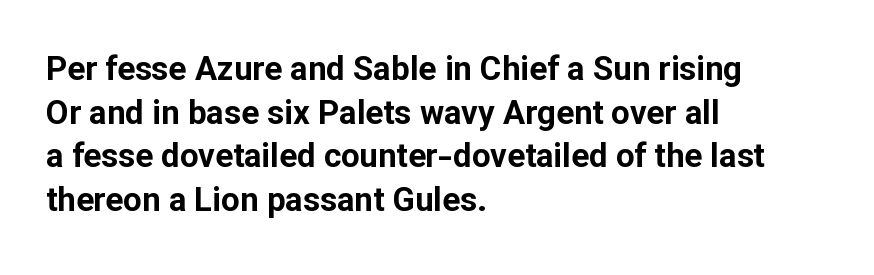
Q: Is the text bold? A: Yes.
Q: Is the text italic (slanted)? A: No, it is upright.
Q: Is the typeface a serif or a sans-serif typeface? A: Sans-serif.
Q: Is the text underlined? A: No.
Q: How is the paragraph aligned? A: Left-aligned.
Q: Is the spacing between letters normal or unusually wide? A: Normal.
Q: Is the spacing between lines tight, normal or loose? A: Normal.
Q: Width (condensed, normal, or wide)? A: Normal.
Q: Stroke contrast? A: Low.
Q: x-height? A: Medium.
Q: Monospaced? A: No.
